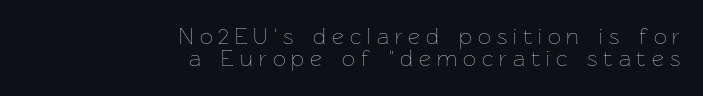
Each row of text sits above clean, open space. The lines in this sample share a right terminus and differ only in where they begin. Stroke thickness stays within the range of a standard reading face or lighter. The passage shown stacks its lines with hardly any gap.
